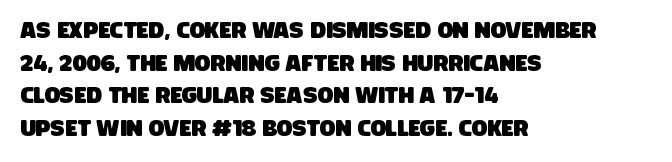
Is the block centered? No — it sits flush against the left margin. Check under the words: just untouched page. What's the leading like? Ordinary, nothing unusual. Inter-character spacing is left at the font's built-in metrics.
